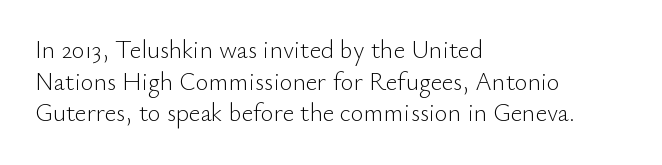
The image shows 25 px text type, upright; set left-aligned, normal line spacing (1.27x), normal letter spacing, not underlined.
